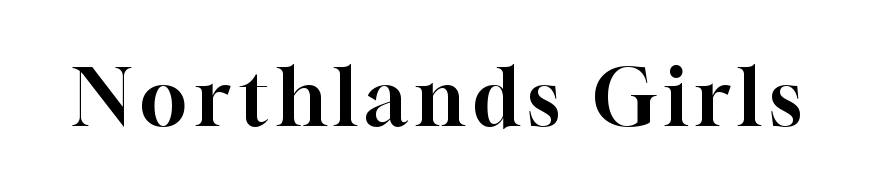
Q: Is the text italic (slanted)? A: No, it is upright.
Q: Is the typeface a serif or a sans-serif typeface? A: Serif.
Q: Is the text underlined? A: No.
Q: Width (condensed, normal, or wide)? A: Normal.
Q: Stroke contrast? A: High.
Q: x-height? A: Medium.
Q: Monospaced? A: No.
